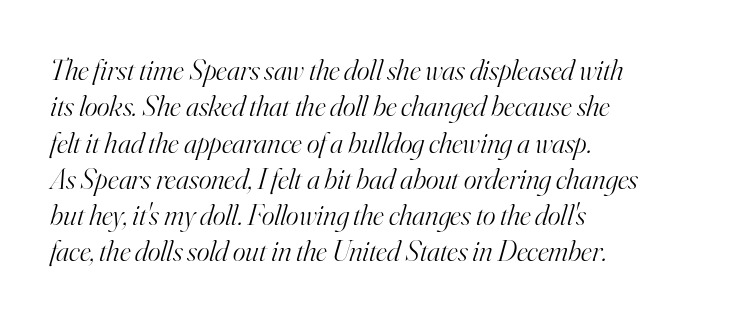
The image shows 30 px light serif type, italic (leaning right); set left-aligned, line spacing 1.21x, normal letter spacing, not underlined; high stroke contrast and a small x-height.
